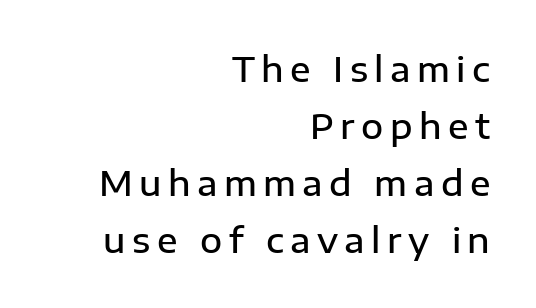
Ordinary non-slanted type is in use. These lines are rendered in a variable-pitch font. In CSS terms this would be text-align: right. These lines carry some extra weight — a demibold, not a full bold. Vertically, the passage feels balanced, rows spaced as you'd expect. The space beneath each line is pristine and unruled.
